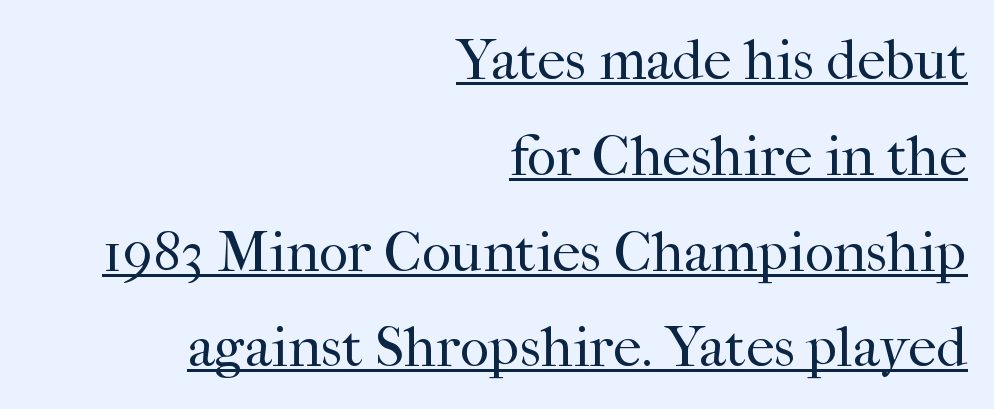
The passage shown is typed in a proportional face where columns would drift. Successive baselines arrive at the customary interval. Compared with a flush-left layout, this one pins lines to the opposite, right side. Between one letter and the next there's only the usual sliver of space. Check where the strokes stop: tiny serifs finish them off. Quick note: underline on.
